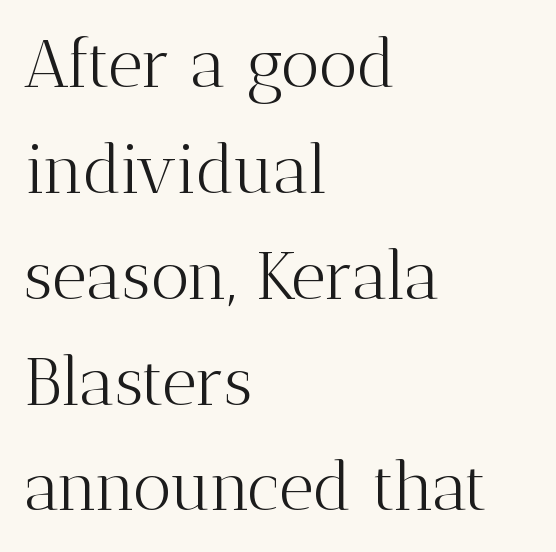
The image shows 67 px light serif type, upright; set left-aligned, normal line spacing (1.58x), normal letter spacing, not underlined; medium stroke contrast and a medium x-height.
